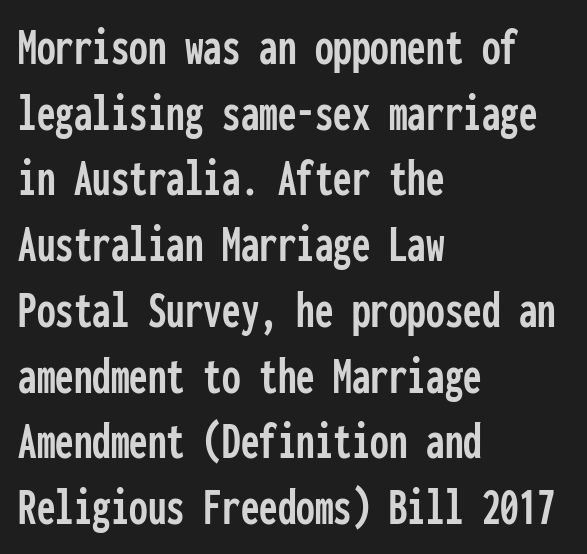
{"serif": "no", "italic": "no", "width": "condensed", "stroke_contrast": "low", "x_height": "medium", "monospaced": "yes", "underline": "no", "align": "left", "line_spacing_ratio": 1.24, "letter_spacing": "normal", "letter_spacing_em": 0.0, "glyph_px": 53}
